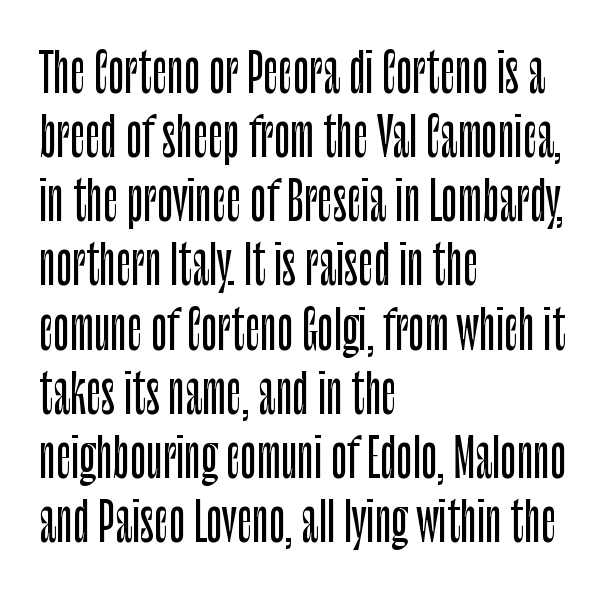
Q: Is the text italic (slanted)? A: No, it is upright.
Q: Is the typeface a serif or a sans-serif typeface? A: Sans-serif.
Q: Is the text underlined? A: No.
Q: How is the paragraph aligned? A: Left-aligned.
Q: Is the spacing between letters normal or unusually wide? A: Normal.
Q: Width (condensed, normal, or wide)? A: Condensed.
Q: Stroke contrast? A: Low.
Q: x-height? A: Large.
Q: Monospaced? A: No.
